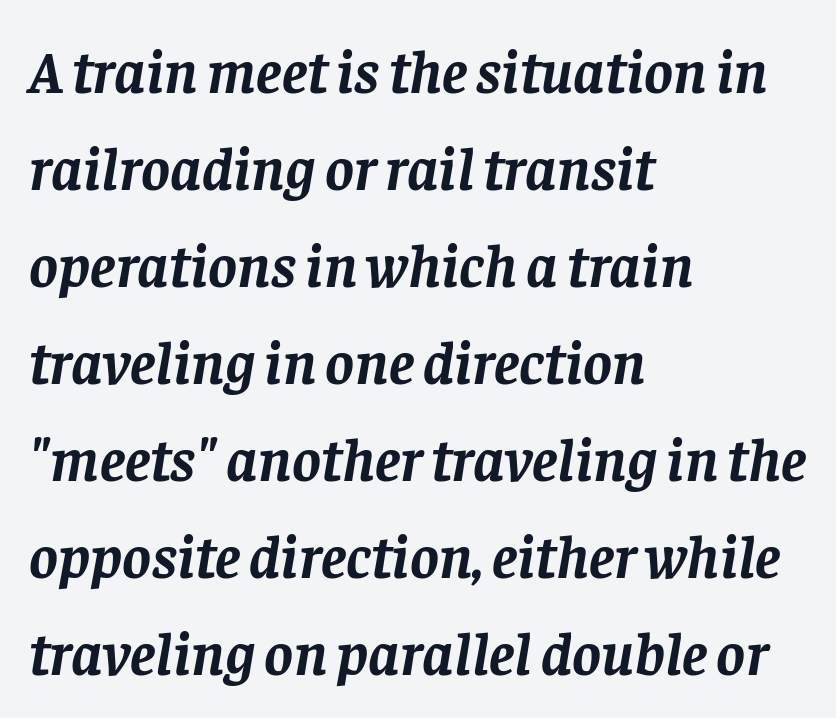
This sample is left-justified, so line endings fall wherever the words run out. The letters are slanted; this is an italic face. Glance below the letters and you will spot only blank space. Here the designer chose a conventional face with non-uniform glyph widths. The vertical gap from one line to the next is medium. Unlike a clean sans, this face finishes its strokes with serifs.
